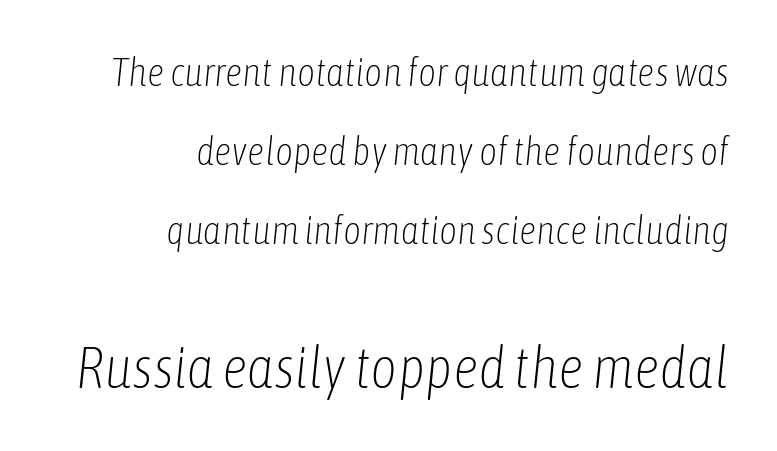
The weight would be labelled regular, book, light, or lighter still. A typesetter would call this leading open, well beyond the default. The specimen omits any rule beneath the text block's lines. The letters sit at their default tracking, neither squeezed nor spread. Is this a fixed-width face? No — the glyphs have proportional, varying widths. This sample uses an oblique cut, with every glyph tilted off the vertical.
